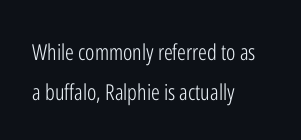
The image shows 22 px text type, upright; set left-aligned, line spacing 1.8x, normal letter spacing, not underlined.
